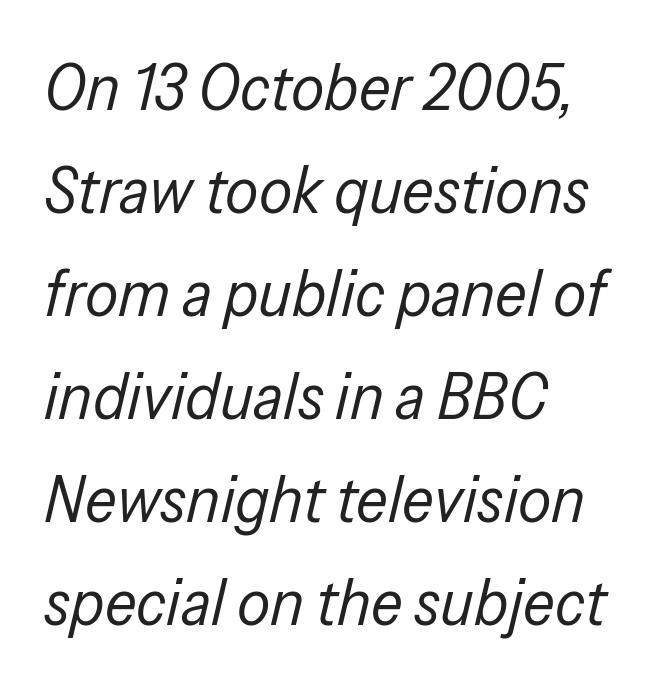
Q: Is the text bold? A: No.
Q: Is the text italic (slanted)? A: Yes, it leans right by about 13 degrees.
Q: Is the text underlined? A: No.
Q: How is the paragraph aligned? A: Left-aligned.
Q: Is the spacing between letters normal or unusually wide? A: Normal.
Q: Is the spacing between lines tight, normal or loose? A: Normal.
Q: Width (condensed, normal, or wide)? A: Condensed.
Q: Stroke contrast? A: Low.
Q: x-height? A: Medium.
Q: Monospaced? A: No.
